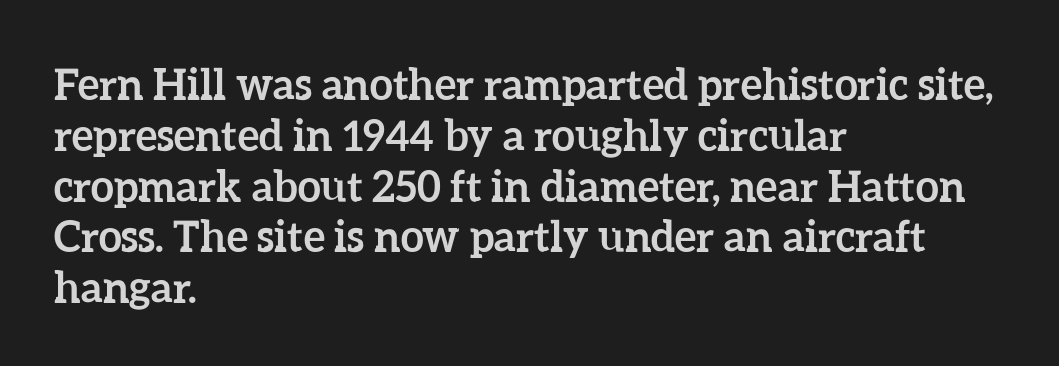
The image shows 42 px semibold type, upright; set left-aligned, line spacing 1.21x, normal letter spacing, not underlined; low stroke contrast and a medium x-height.
